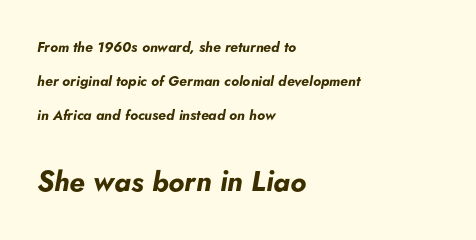
Q: Is the text bold? A: Yes.
Q: Is the text italic (slanted)? A: Yes, it leans right by about 5 degrees.
Q: Is the text underlined? A: No.
Q: How is the paragraph aligned? A: Left-aligned.
Q: Is the spacing between letters normal or unusually wide? A: Normal.
Q: Is the spacing between lines tight, normal or loose? A: Loose.
Q: Which block of text is set in a larger size, the first (top) or the second (bottom)? A: The second (bottom) one.
Q: Width (condensed, normal, or wide)? A: Normal.
Q: Stroke contrast? A: Low.
Q: x-height? A: Small.
Q: Monospaced? A: No.
